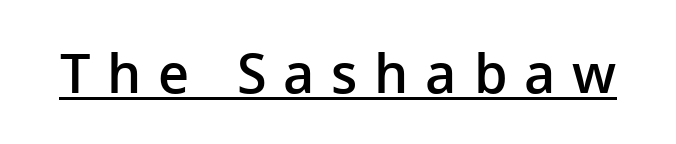
{"serif": "no", "italic": "no", "bold": "semi", "weight": "semibold", "width": "normal", "stroke_contrast": "low", "x_height": "medium", "monospaced": "no", "underline": "yes", "letter_spacing": "wide", "letter_spacing_em": 0.31, "glyph_px": 54}
